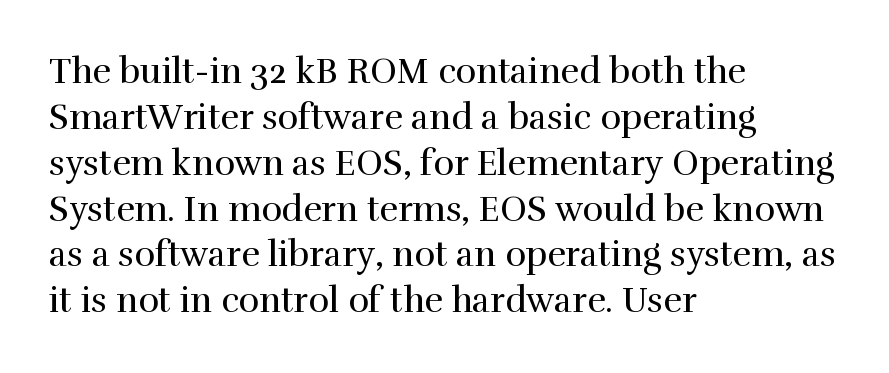
Q: Is the text bold? A: No.
Q: Is the text italic (slanted)? A: No, it is upright.
Q: Is the typeface a serif or a sans-serif typeface? A: Serif.
Q: Is the text underlined? A: No.
Q: How is the paragraph aligned? A: Left-aligned.
Q: Is the spacing between letters normal or unusually wide? A: Normal.
Q: Is the spacing between lines tight, normal or loose? A: Normal.
Q: Width (condensed, normal, or wide)? A: Normal.
Q: Stroke contrast? A: High.
Q: x-height? A: Medium.
Q: Monospaced? A: No.
